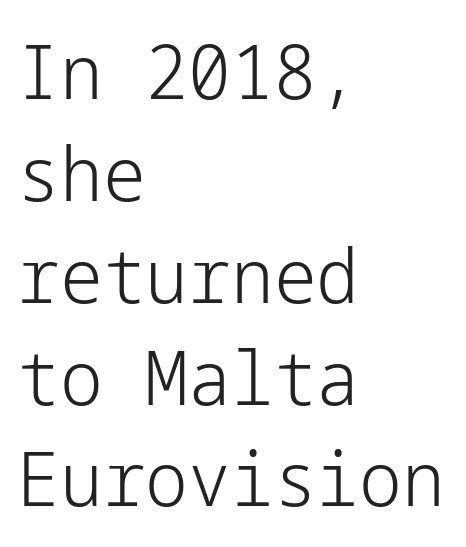
Q: Is the text bold? A: No.
Q: Is the text italic (slanted)? A: No, it is upright.
Q: Is the typeface a serif or a sans-serif typeface? A: Sans-serif.
Q: Is the text underlined? A: No.
Q: How is the paragraph aligned? A: Left-aligned.
Q: Is the spacing between letters normal or unusually wide? A: Normal.
Q: Is the spacing between lines tight, normal or loose? A: Normal.
Q: Width (condensed, normal, or wide)? A: Normal.
Q: Stroke contrast? A: Low.
Q: x-height? A: Medium.
